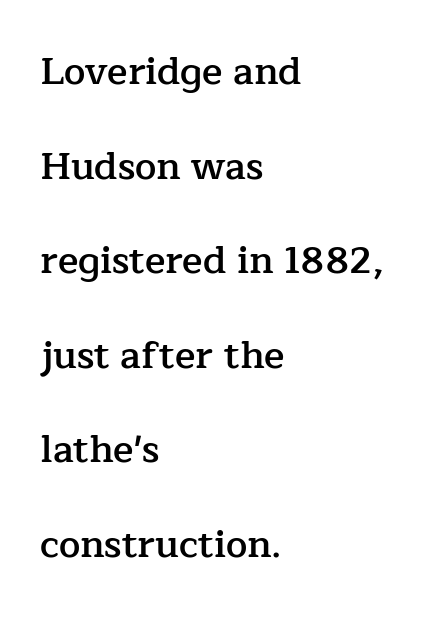
The image shows 38 px semibold serif type, upright; set left-aligned, loose line spacing (2.49x), normal letter spacing, not underlined; low stroke contrast and a medium x-height.
